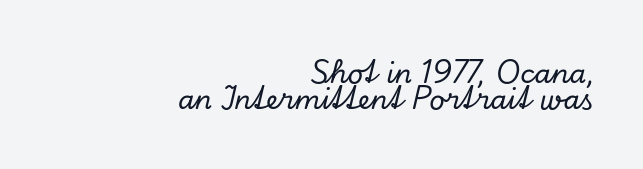
The image shows 27 px text type, italic (leaning right); set right-aligned, tight line spacing (0.97x), normal letter spacing, not underlined.
